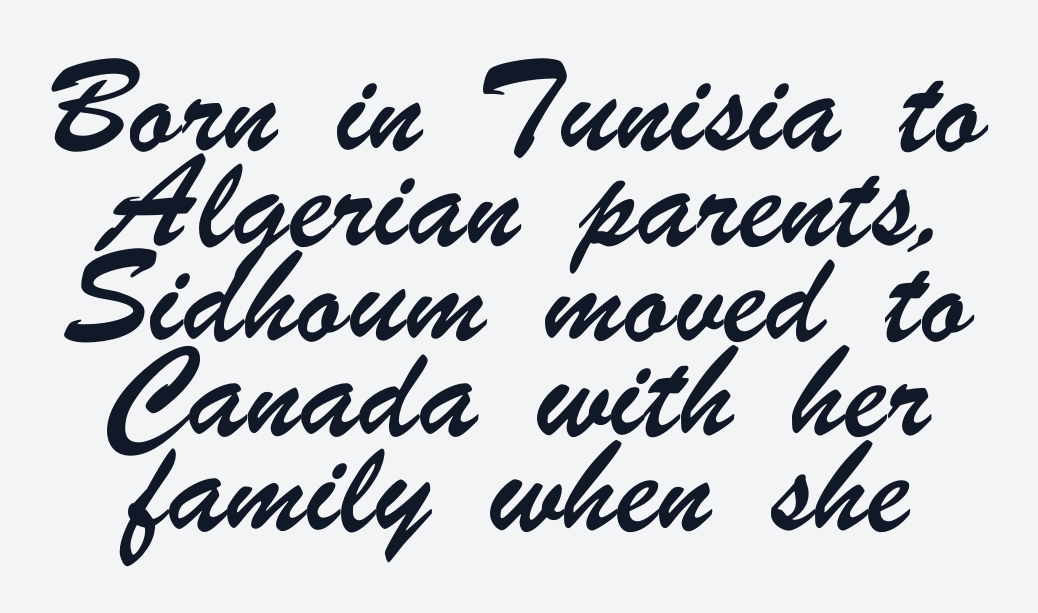
Here the designer chose a conventional face with non-uniform glyph widths. A typesetter would call this leading conventional body-copy spacing. Every row of glyphs is offset so its center matches the block's center. Observe the ordinary spacing: letters are neighbours, not strangers. The space directly below the letters is spotless. Examine the stroke ends and you'll find no serifs.
